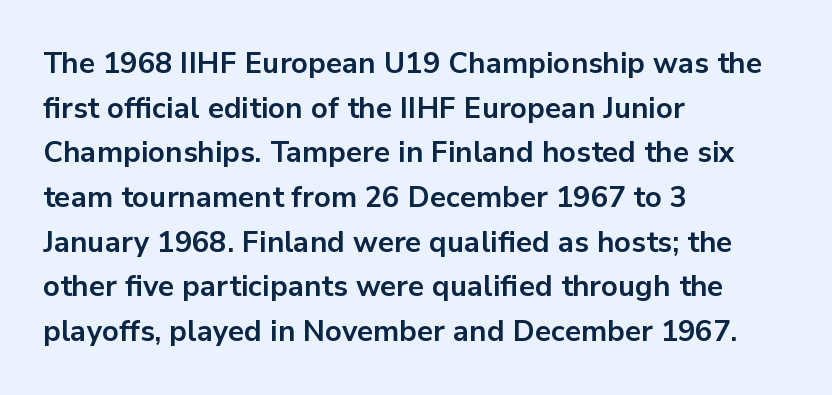
The image shows 29 px bold sans-serif type, upright; set left-aligned, normal line spacing (1.54x), normal letter spacing, not underlined; low stroke contrast and a medium x-height.
